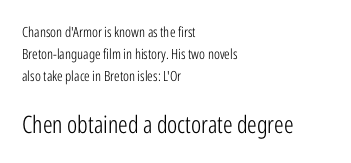
Q: Is the text bold? A: No.
Q: Is the text italic (slanted)? A: No, it is upright.
Q: Is the text underlined? A: No.
Q: How is the paragraph aligned? A: Left-aligned.
Q: Is the spacing between letters normal or unusually wide? A: Normal.
Q: Is the spacing between lines tight, normal or loose? A: Normal.
Q: Which block of text is set in a larger size, the first (top) or the second (bottom)? A: The second (bottom) one.
